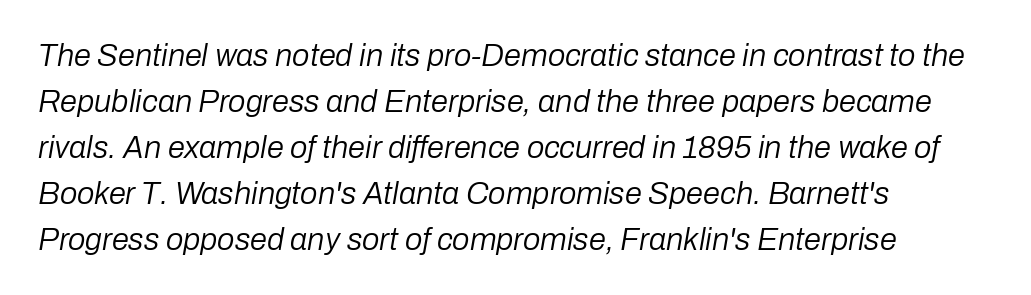
The horizontal fit of the characters is conventional and even. This is oblique type, the kind used for emphasis or titles. Is the stroke heavy? The answer is a plain regular-or-lighter. Do the characters align in a grid? No, the font is proportional. Lines of text with bare space underneath. Vertically, the passage feels balanced, rows spaced as you'd expect.
